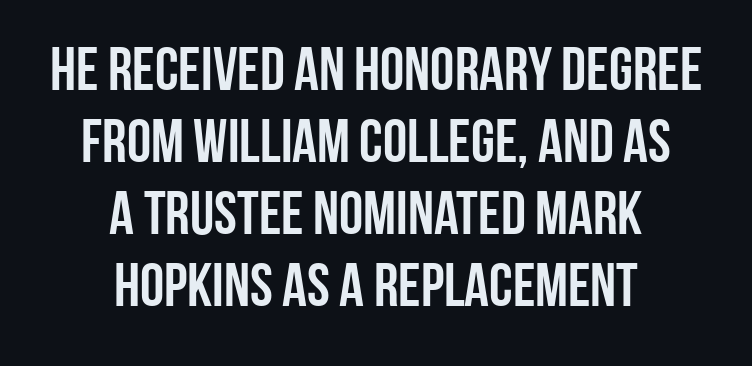
The image shows 61 px condensed sans-serif type, upright; set centered, line spacing 1.18x, normal letter spacing, not underlined; low stroke contrast and a large x-height.
